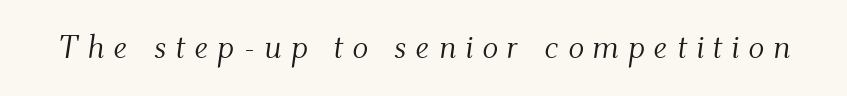
Do the characters align in a grid? No, the font is proportional. It's the slanting kind of type. The horizontal fit of the characters is loose and conspicuously gappy. No word sits above an underline. Unlike a clean sans, this face finishes its strokes with serifs. The font sits on the lighter half of the weight spectrum, regular included.
